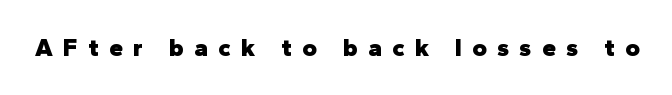
Has an underline been added? It has not. Glyph-to-glyph distance is far greater than everyday printed text. I'd describe the lettering as bold — thick and assertive. This sample uses an upright cut, with every glyph sitting square on the baseline.
